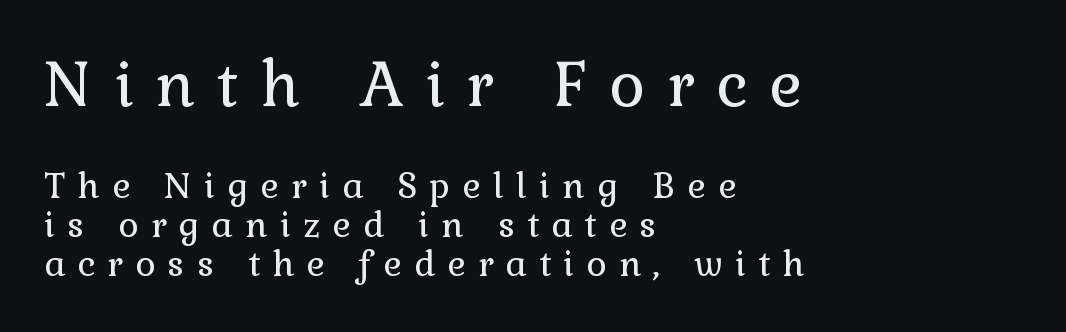
{"serif": "yes", "italic": "no", "bold": "no", "weight": "regular", "width": "normal", "stroke_contrast": "low", "x_height": "medium", "monospaced": "no", "underline": "no", "align": "left", "line_spacing": "tight", "line_spacing_ratio": 1.12, "letter_spacing": "wide", "letter_spacing_em": 0.35, "larger_block": "first", "size_ratio": 1.77, "glyph_px": 62}
